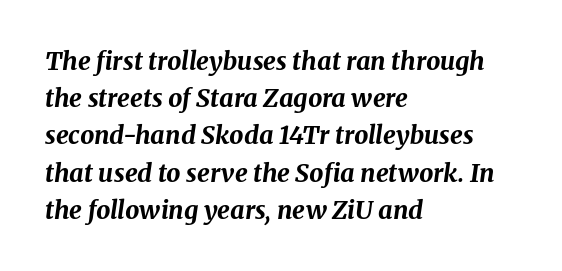
Characters follow at the spacing the type designer built in. Summary of weight: heavy, a full bold. Is the type slanted? Yes — the strokes lean at a clear angle. The space directly below the letters is spotless. The rows are spaced the way most documents space them. The text block is weighted toward the left margin, trailing off unevenly rightward.
